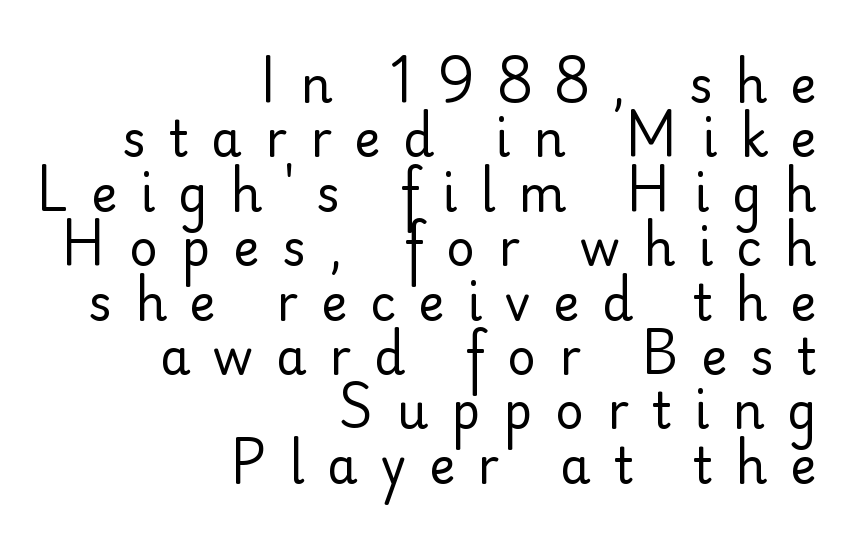
{"serif": "no", "italic": "no", "bold": "no", "weight": "regular", "width": "normal", "stroke_contrast": "low", "x_height": "small", "monospaced": "no", "underline": "no", "align": "right", "line_spacing": "tight", "line_spacing_ratio": 1.11, "letter_spacing": "wide", "letter_spacing_em": 0.47, "glyph_px": 49}
